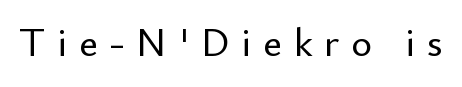
Varying glyph widths throughout — classic text-font behaviour. Each row of text sits above clean, open space. Words appear elongated and porous because spacing is wide. The rendering shows plain stroke endings on the letterforms — a sans-serif design. Ascenders rise straight up at ninety degrees.
